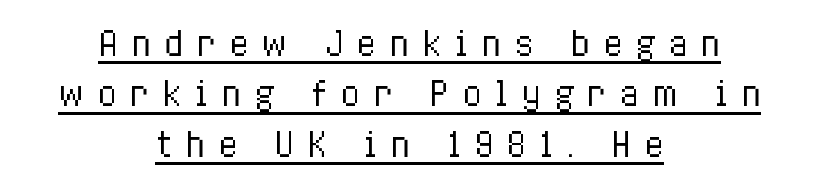
The image shows 33 px regular-weight, condensed type, upright; set centered, normal line spacing (1.53x), unusually wide letter spacing (+0.38 em), underlined; low stroke contrast and a medium x-height.
